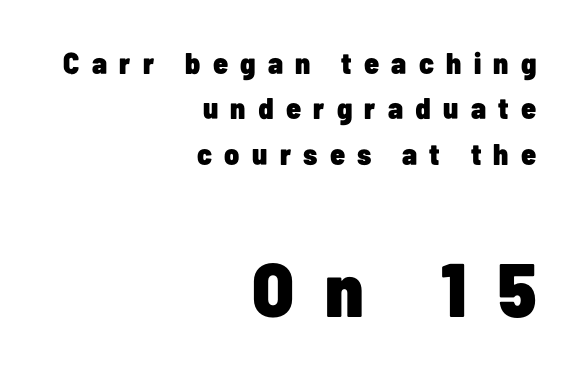
The image shows 76 px heavy, condensed sans-serif type, upright; set right-aligned, normal line spacing (1.51x), unusually wide letter spacing (+0.41 em), not underlined; the second (bottom) block is 2.53x larger; low stroke contrast and a medium x-height.
